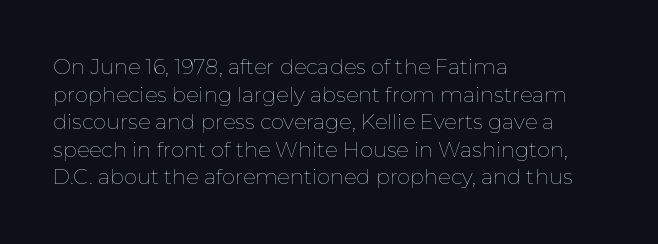
{"italic": "no", "bold": "no", "underline": "no", "align": "left", "line_spacing": "normal", "line_spacing_ratio": 1.31, "letter_spacing": "normal", "letter_spacing_em": 0.0, "glyph_px": 21}
